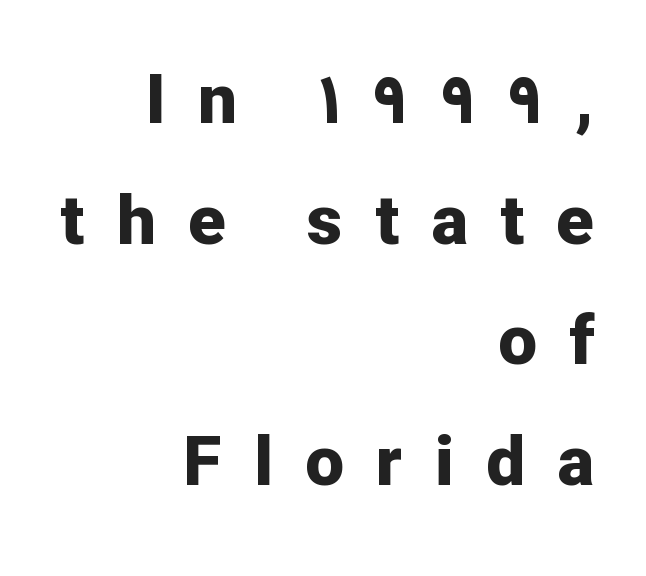
{"serif": "no", "italic": "no", "bold": "yes", "weight": "bold", "width": "normal", "stroke_contrast": "low", "x_height": "medium", "monospaced": "no", "underline": "no", "align": "right", "line_spacing_ratio": 1.75, "letter_spacing": "wide", "letter_spacing_em": 0.47, "glyph_px": 69}
